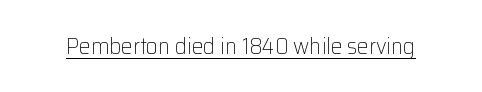
Q: Is the text bold? A: No.
Q: Is the text italic (slanted)? A: No, it is upright.
Q: Is the text underlined? A: Yes.
Q: Is the spacing between letters normal or unusually wide? A: Normal.
